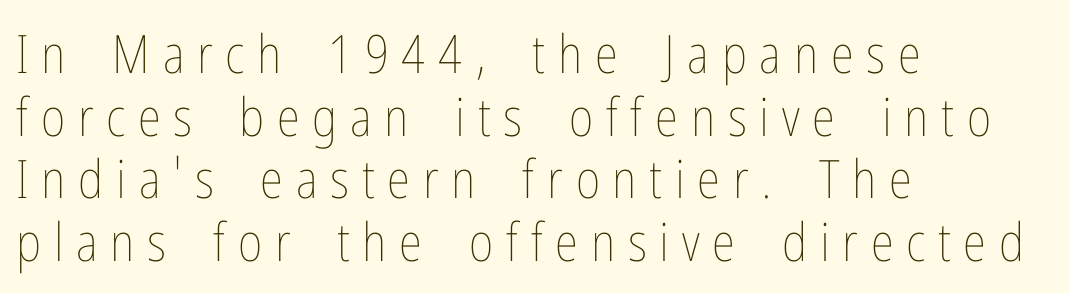
{"italic": "no", "bold": "no", "weight": "thin", "width": "condensed", "stroke_contrast": "low", "x_height": "medium", "monospaced": "no", "underline": "no", "align": "left", "line_spacing_ratio": 1.18, "letter_spacing": "wide", "letter_spacing_em": 0.24, "glyph_px": 53}
